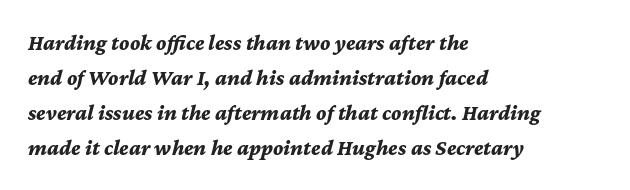
Q: Is the text bold? A: Yes.
Q: Is the text italic (slanted)? A: Yes, it leans right by about 12 degrees.
Q: Is the text underlined? A: No.
Q: How is the paragraph aligned? A: Left-aligned.
Q: Is the spacing between letters normal or unusually wide? A: Normal.
Q: Is the spacing between lines tight, normal or loose? A: Normal.
